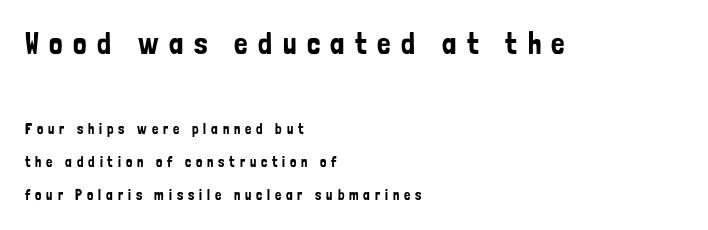
The image shows 30 px condensed sans-serif type, upright; set left-aligned, loose line spacing (2.37x), unusually wide letter spacing (+0.35 em), not underlined; the first (top) block is 2.14x larger; low stroke contrast and a medium x-height.
